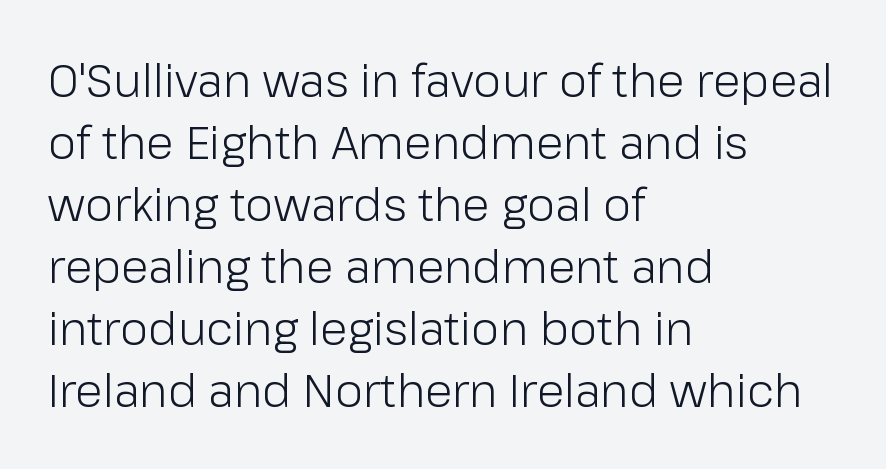
{"serif": "no", "italic": "no", "bold": "no", "weight": "light", "width": "normal", "stroke_contrast": "low", "x_height": "medium", "monospaced": "no", "underline": "no", "align": "left", "line_spacing": "normal", "line_spacing_ratio": 1.38, "letter_spacing": "normal", "letter_spacing_em": 0.0, "glyph_px": 45}
